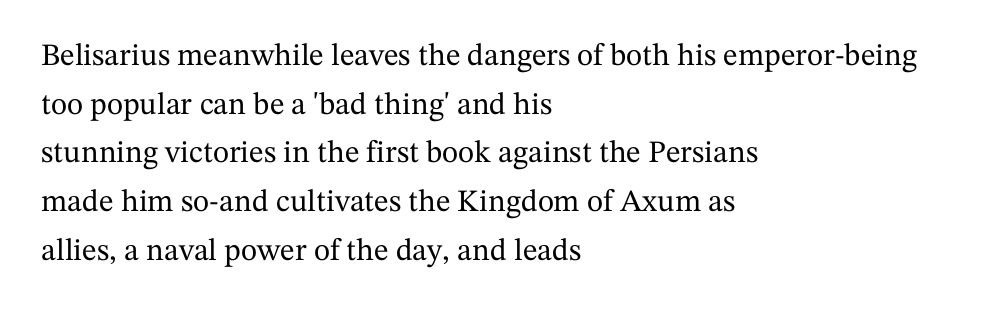
The image shows 31 px serif type, upright; set left-aligned, normal line spacing (1.57x), normal letter spacing, not underlined; medium stroke contrast and a medium x-height.
